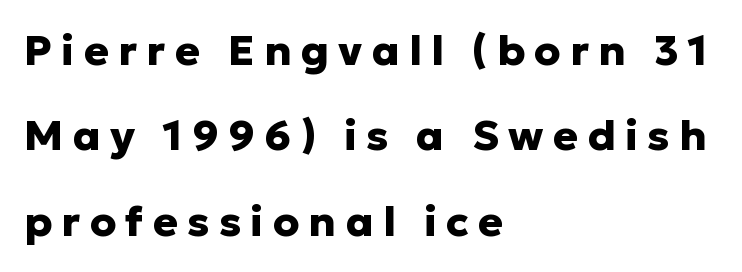
A bare baseline throughout the passage. The passage shown stacks its lines with a broad gap. Inter-character spacing is expanded well beyond the font's built-in metrics. Varying glyph widths throughout — classic text-font behaviour. Where is the straight margin? On the left. Stroke thickness is high; the sample reads as a true bold.
